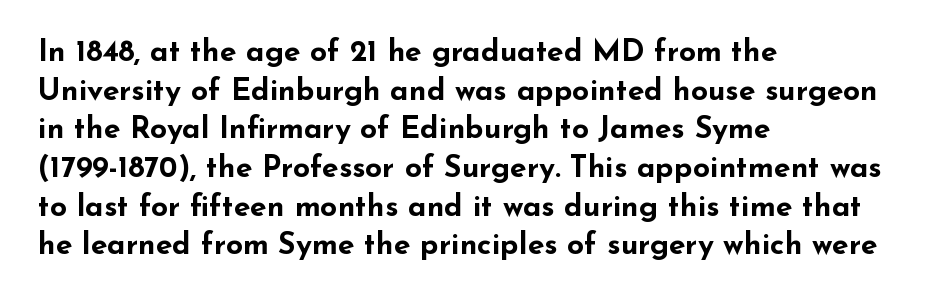
Strong, thick strokes mark this as bold type. Looks like regular typesetting: each glyph gets only the width it needs. This sample uses plain, unmodified letter spacing. The typography opts for an upright posture over an oblique one. The space between consecutive lines is moderate.
